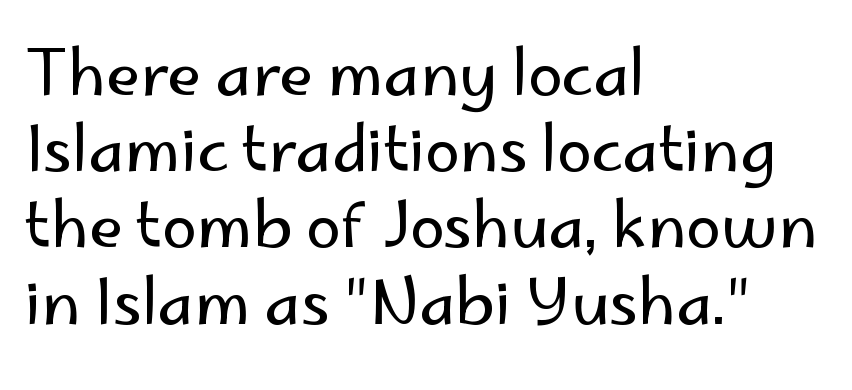
The image shows 63 px regular-weight sans-serif type, upright; set left-aligned, line spacing 1.21x, normal letter spacing, not underlined; low stroke contrast and a small x-height.
